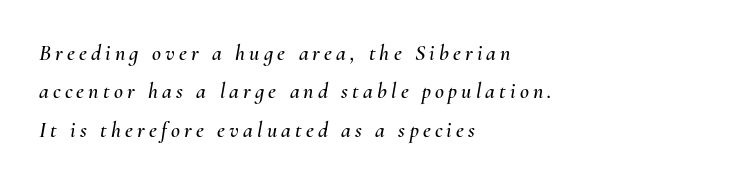
Q: Is the text italic (slanted)? A: Yes, it leans right by about 10 degrees.
Q: Is the text underlined? A: No.
Q: How is the paragraph aligned? A: Left-aligned.
